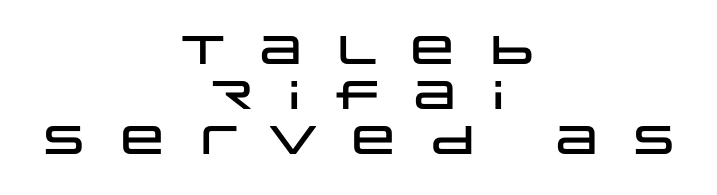
Q: Is the text italic (slanted)? A: No, it is upright.
Q: Is the typeface a serif or a sans-serif typeface? A: Sans-serif.
Q: Is the text underlined? A: No.
Q: How is the paragraph aligned? A: Centered.
Q: Is the spacing between letters normal or unusually wide? A: Unusually wide.
Q: Is the spacing between lines tight, normal or loose? A: Tight.
Q: Width (condensed, normal, or wide)? A: Wide.
Q: Stroke contrast? A: Low.
Q: x-height? A: Large.
Q: Monospaced? A: No.
